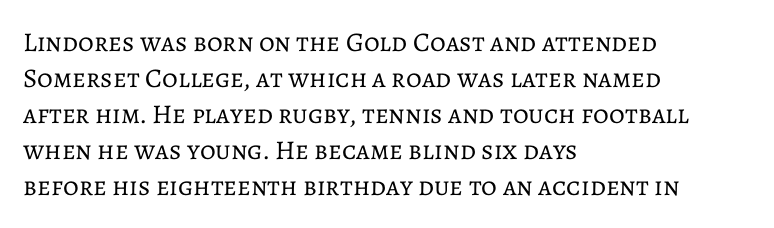
The image shows 27 px text type, upright; set left-aligned, normal line spacing (1.33x), normal letter spacing, not underlined.
